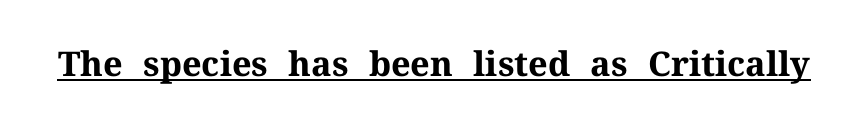
{"serif": "yes", "italic": "no", "bold": "yes", "weight": "bold", "width": "normal", "stroke_contrast": "medium", "x_height": "medium", "monospaced": "no", "underline": "yes", "letter_spacing": "normal", "letter_spacing_em": 0.0, "glyph_px": 34}
